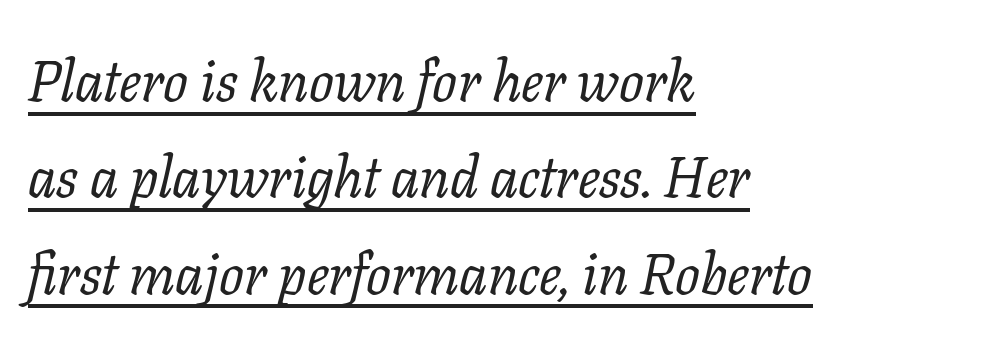
Serif or sans? Serif — the stroke terminals have little feet. The designer left line spacing at the default. Style check: oblique. Caption: face not bold, strokes unweighted. Spacing between characters is what you'd get straight out of the box. Emphasis is given by a line drawn under the lettering.
